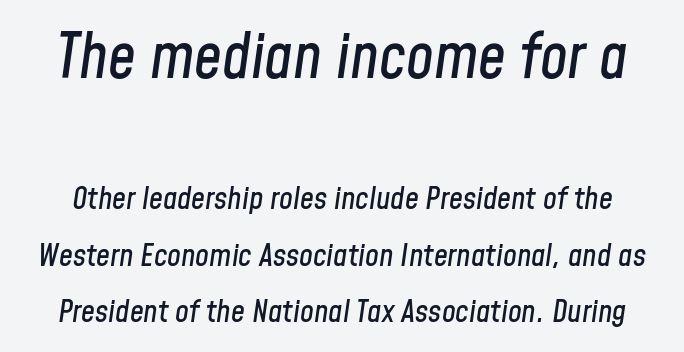
The image shows 62 px condensed type, italic (leaning right); set line spacing 1.82x, normal letter spacing, not underlined; the first (top) block is 2.0x larger; low stroke contrast and a medium x-height.
